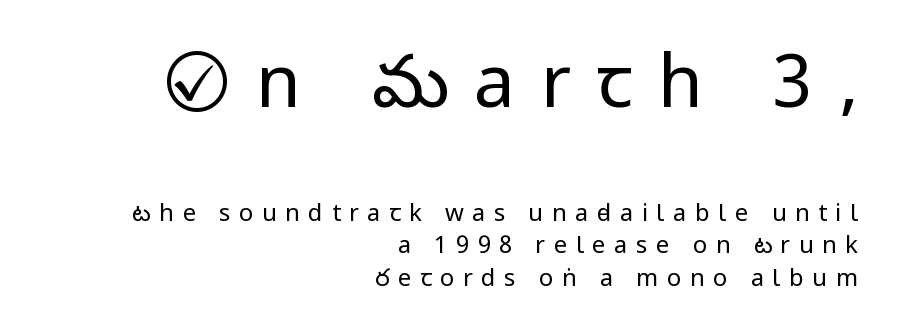
The passage shown stacks its lines at a standard gap. The specimen omits any rule beneath the text block's lines. The passage shown has open, widely tracked lettering throughout. The typography opts for an upright posture over an oblique one. Block one is the big one; block two sits smaller underneath.
